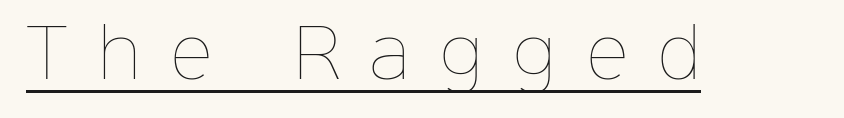
The image shows 65 px thin type, upright; set unusually wide letter spacing (+0.47 em), underlined; low stroke contrast and a medium x-height.
